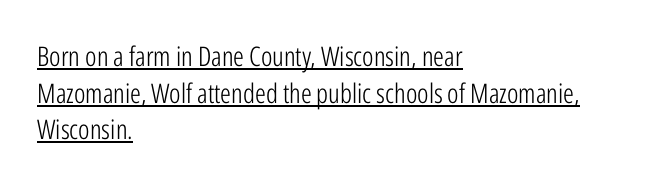
The image shows 27 px text type, upright; set left-aligned, normal line spacing (1.36x), normal letter spacing, underlined.
